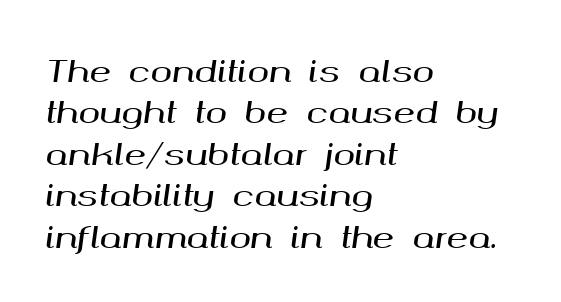
Q: Is the text italic (slanted)? A: Yes, it leans right by about 8 degrees.
Q: Is the text underlined? A: No.
Q: How is the paragraph aligned? A: Left-aligned.
Q: Is the spacing between letters normal or unusually wide? A: Normal.
Q: Is the spacing between lines tight, normal or loose? A: Normal.
Q: Width (condensed, normal, or wide)? A: Wide.
Q: Stroke contrast? A: Medium.
Q: x-height? A: Medium.
Q: Monospaced? A: No.
